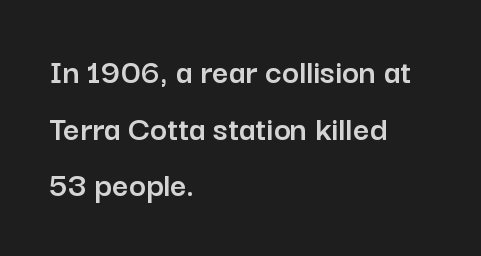
Q: Is the text italic (slanted)? A: No, it is upright.
Q: Is the typeface a serif or a sans-serif typeface? A: Sans-serif.
Q: Is the text underlined? A: No.
Q: How is the paragraph aligned? A: Left-aligned.
Q: Is the spacing between letters normal or unusually wide? A: Normal.
Q: Is the spacing between lines tight, normal or loose? A: Normal.
Q: Width (condensed, normal, or wide)? A: Normal.
Q: Stroke contrast? A: Low.
Q: x-height? A: Medium.
Q: Monospaced? A: No.
